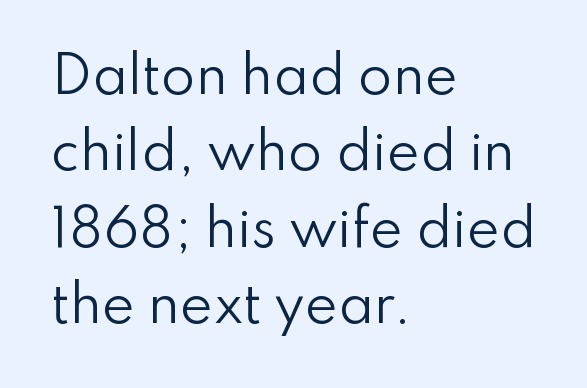
Does the lettering tilt? It doesn't — this is upright. On a weight scale, this lands at 450 or below. The letterforms sit shoulder to shoulder at normal distance. Letterform terminals end flat and unadorned throughout the passage. These lines sit exactly where default settings would place them. Layout note: lines flush left.
